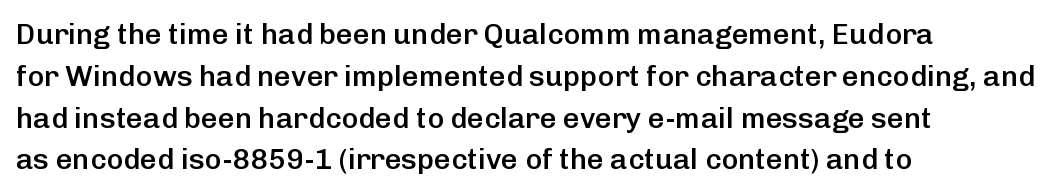
Q: Is the text bold? A: Semi-bold.
Q: Is the text italic (slanted)? A: No, it is upright.
Q: Is the typeface a serif or a sans-serif typeface? A: Sans-serif.
Q: Is the text underlined? A: No.
Q: How is the paragraph aligned? A: Left-aligned.
Q: Is the spacing between letters normal or unusually wide? A: Normal.
Q: Is the spacing between lines tight, normal or loose? A: Normal.
Q: Width (condensed, normal, or wide)? A: Normal.
Q: Stroke contrast? A: Low.
Q: x-height? A: Medium.
Q: Monospaced? A: No.
